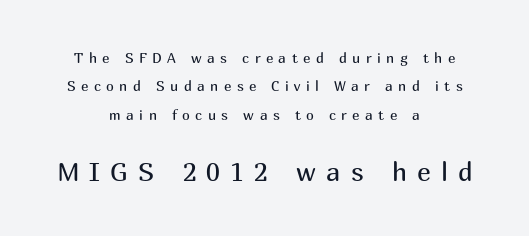
{"italic": "no", "bold": "no", "underline": "no", "align": "center", "line_spacing": "loose", "line_spacing_ratio": 2.02, "letter_spacing": "wide", "letter_spacing_em": 0.39, "larger_block": "second", "size_ratio": 1.86, "glyph_px": 26}
